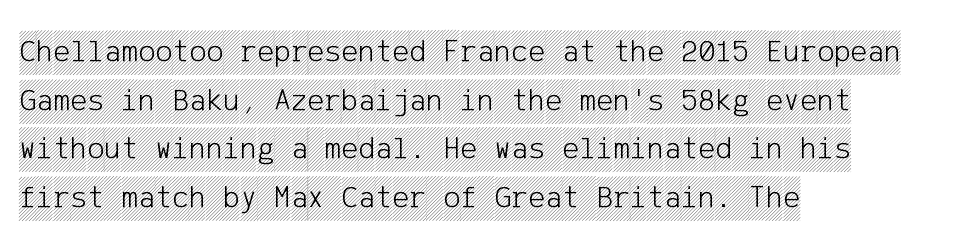
Q: Is the text italic (slanted)? A: No, it is upright.
Q: Is the text underlined? A: No.
Q: How is the paragraph aligned? A: Left-aligned.
Q: Is the spacing between letters normal or unusually wide? A: Normal.
Q: Is the spacing between lines tight, normal or loose? A: Normal.
Q: Width (condensed, normal, or wide)? A: Condensed.
Q: x-height? A: Large.
